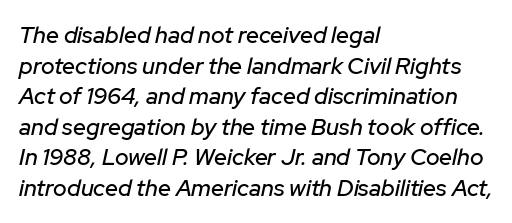
Anything drawn beneath the words? Only blank space. Horizontal alignment here is leftward, the default for most running prose. The passage shown has conventional tracking throughout. The rendering uses a moderate line-height, typical for paragraphs. An italicized treatment has been applied to the whole sample.
